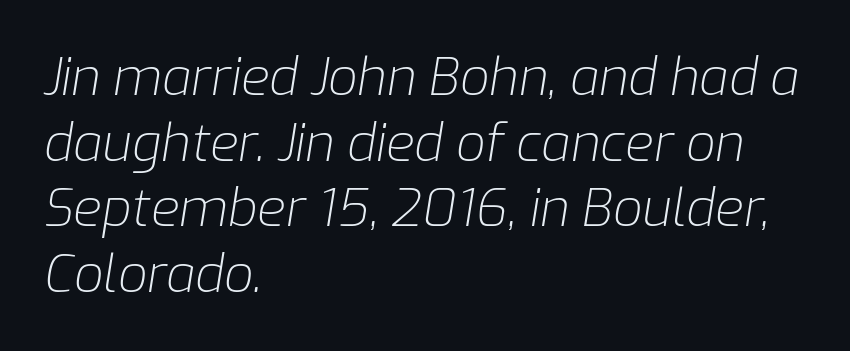
The image shows 52 px light type, italic (leaning right); set left-aligned, normal line spacing (1.26x), normal letter spacing, not underlined; low stroke contrast and a medium x-height.
